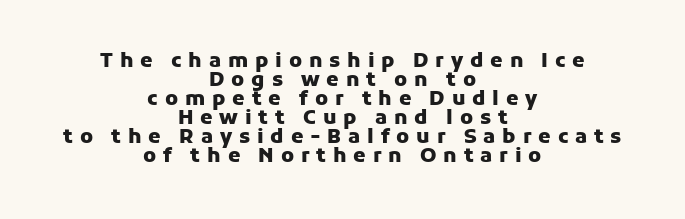
{"italic": "no", "bold": "yes", "underline": "no", "align": "center", "line_spacing": "tight", "line_spacing_ratio": 0.95, "letter_spacing": "wide", "letter_spacing_em": 0.34, "glyph_px": 20}
